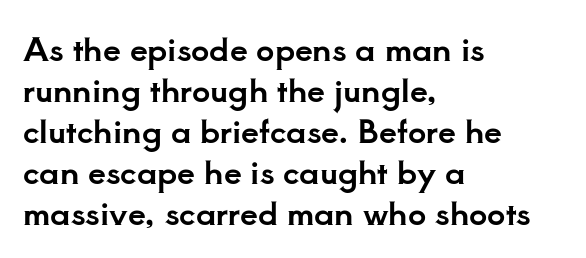
The horizontal fit of the characters is conventional and even. Character widths vary here, with narrow letters taking less room than wide ones. You can tell from the footed stems that serif type was used. A typesetter would call this leading conventional body-copy spacing. This sample is left-justified, so line endings fall wherever the words run out. Ascenders rise straight up at ninety degrees.
